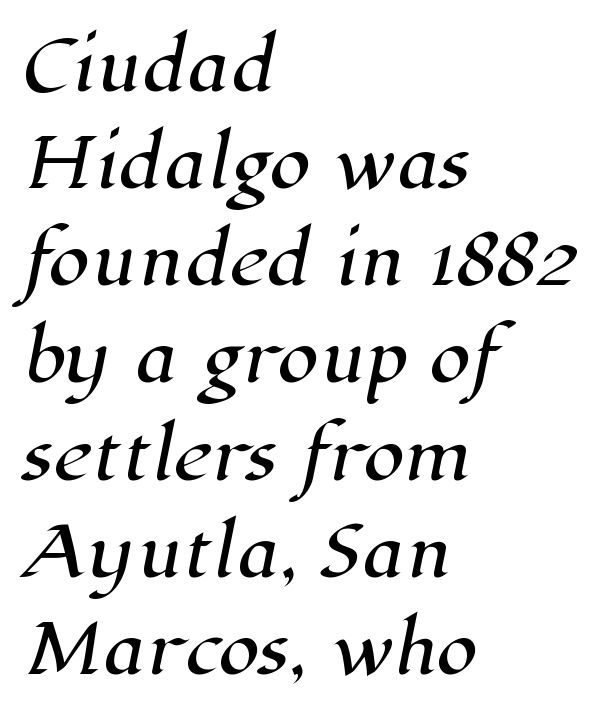
Quick note: interline space is typical. Letter spacing: default. Varying glyph widths throughout — classic text-font behaviour. The paragraph has a hard left edge and a soft right edge. To sum up the face: it has serifs. Each row of text sits above clean, open space.
